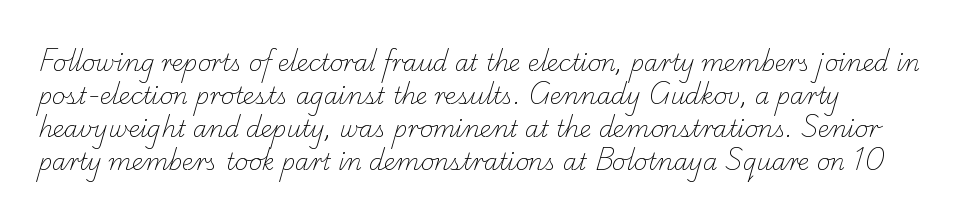
Q: Is the text bold? A: No.
Q: Is the text underlined? A: No.
Q: How is the paragraph aligned? A: Left-aligned.
Q: Is the spacing between letters normal or unusually wide? A: Normal.
Q: Is the spacing between lines tight, normal or loose? A: Normal.
